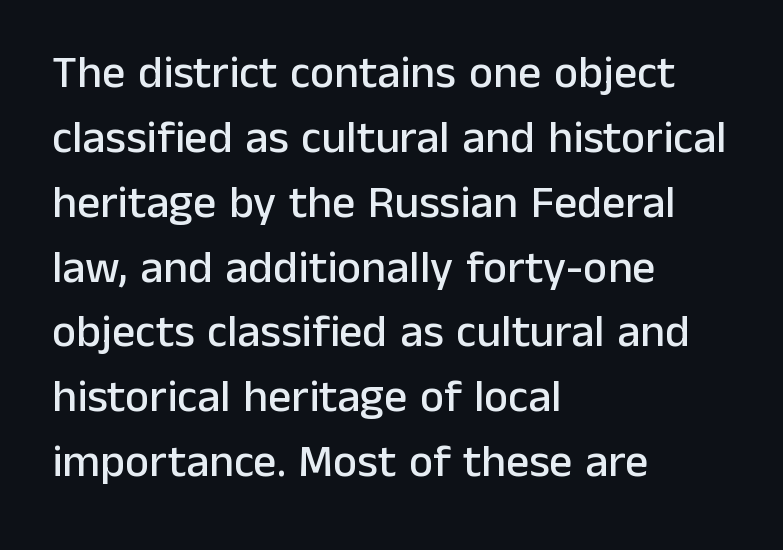
{"serif": "no", "italic": "no", "width": "normal", "stroke_contrast": "low", "x_height": "medium", "monospaced": "no", "underline": "no", "align": "left", "line_spacing": "normal", "line_spacing_ratio": 1.41, "letter_spacing": "normal", "letter_spacing_em": 0.0, "glyph_px": 46}
